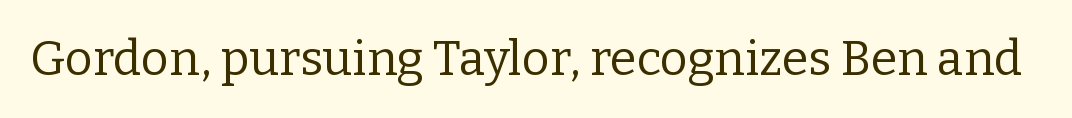
Q: Is the text bold? A: No.
Q: Is the text italic (slanted)? A: No, it is upright.
Q: Is the typeface a serif or a sans-serif typeface? A: Serif.
Q: Is the text underlined? A: No.
Q: Is the spacing between letters normal or unusually wide? A: Normal.
Q: Width (condensed, normal, or wide)? A: Normal.
Q: Stroke contrast? A: Low.
Q: x-height? A: Medium.
Q: Monospaced? A: No.
